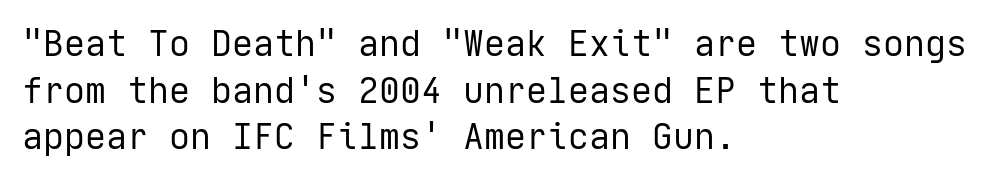
The image shows 35 px regular-weight sans-serif type, upright; set left-aligned, normal line spacing (1.33x), normal letter spacing, not underlined; low stroke contrast and a medium x-height.
